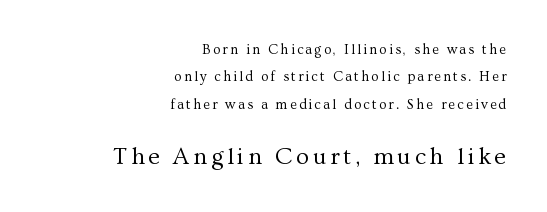
Small over large — that's the arrangement of the two blocks here. Weight class: somewhere from thin through regular. No word sits above an underline. The lines are spread far apart with generous leading. The font's upright variant was chosen for this text. The rag falls on the left side of this text block.
